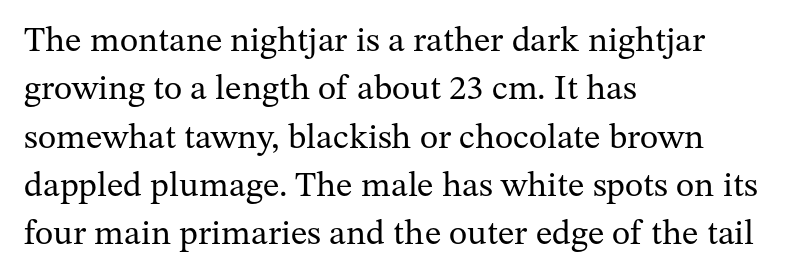
{"serif": "yes", "italic": "no", "bold": "no", "weight": "regular", "width": "normal", "stroke_contrast": "medium", "x_height": "medium", "monospaced": "no", "underline": "no", "align": "left", "line_spacing": "normal", "line_spacing_ratio": 1.38, "letter_spacing": "normal", "letter_spacing_em": 0.0, "glyph_px": 35}
